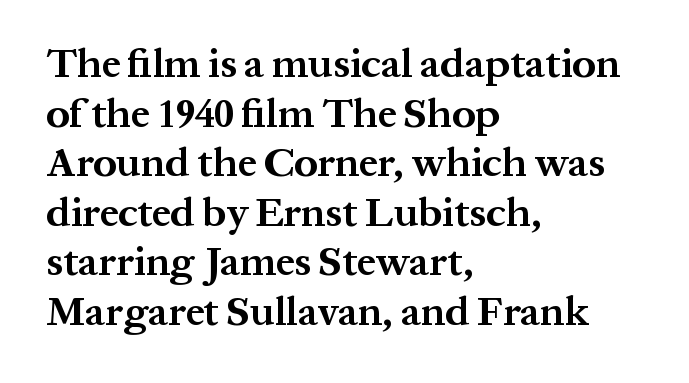
The image shows 41 px bold serif type, upright; set left-aligned, line spacing 1.21x, normal letter spacing, not underlined; medium stroke contrast and a medium x-height.
